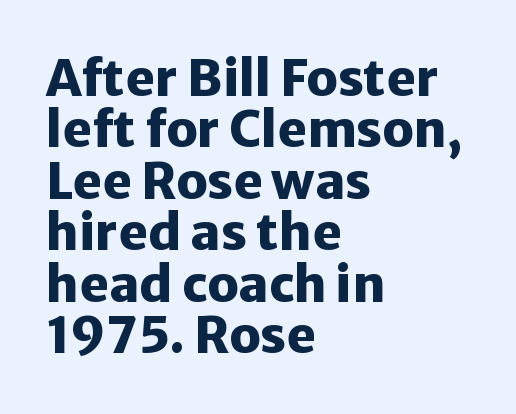
You could not count columns in this text — the font is proportionally spaced. The gaps between neighbouring characters are ordinary and unremarkable. How heavy is the stroke? Heavy — this is a bold. Rule under the text: the space is simply empty. Cramped leading.
